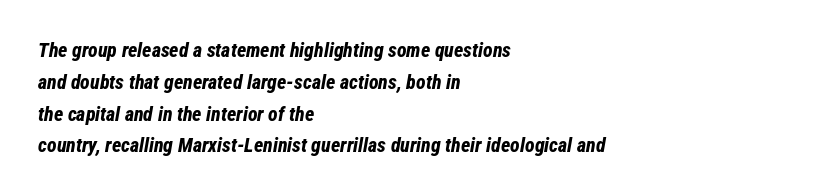
Q: Is the text bold? A: Yes.
Q: Is the text italic (slanted)? A: Yes, it leans right by about 12 degrees.
Q: Is the text underlined? A: No.
Q: How is the paragraph aligned? A: Left-aligned.
Q: Is the spacing between letters normal or unusually wide? A: Normal.
Q: Is the spacing between lines tight, normal or loose? A: Normal.
